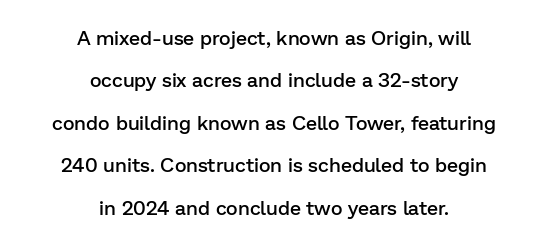
The image shows 20 px text type, upright; set centered, loose line spacing (2.12x), normal letter spacing, not underlined.
